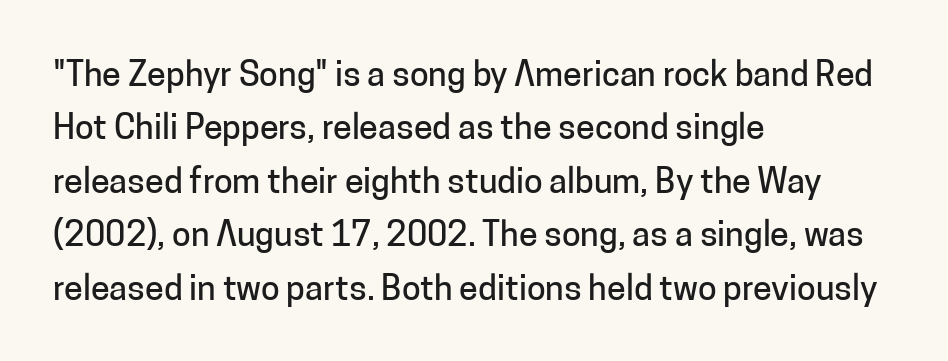
Is this a fixed-width face? No — the glyphs have proportional, varying widths. Nothing unusual about the tracking: characters are spaced as the font intends. The characters display no serif detailing; their extremities are plain. Horizontal alignment here is leftward, the default for most running prose.
